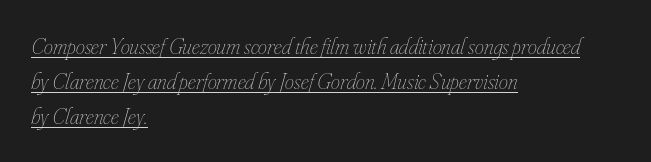
The image shows 23 px text type, italic (leaning right); set left-aligned, normal line spacing (1.53x), normal letter spacing, underlined.
